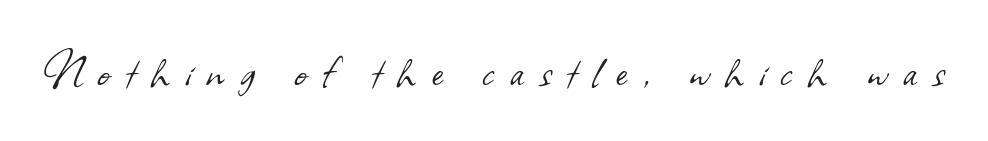
The image shows 53 px light sans-serif type; set unusually wide letter spacing (+0.29 em), not underlined; low stroke contrast and a small x-height.
